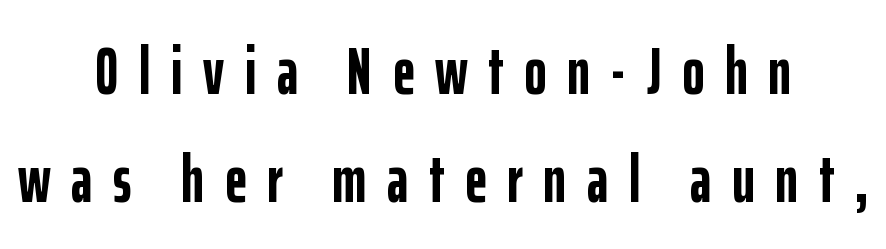
The image shows 67 px semibold, condensed sans-serif type, upright; set centered, normal line spacing (1.61x), unusually wide letter spacing (+0.31 em), not underlined; low stroke contrast and a medium x-height.
